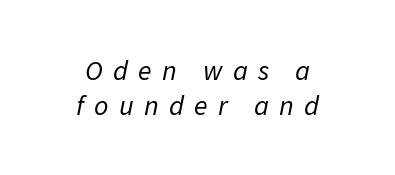
A student would call this center alignment; a typographer would say set centered. Weight: regular or lighter. There's an unmistakable incline to the writing here. Is this a fixed-width face? No — the glyphs have proportional, varying widths. Look at the tracking — it's clearly loosened, letters drifting apart.
